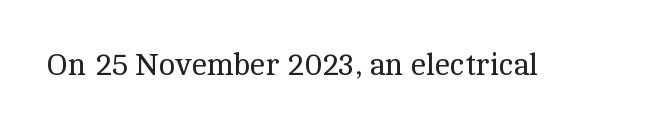
The image shows 31 px regular-weight serif type, upright; set normal letter spacing, not underlined; a medium x-height.
